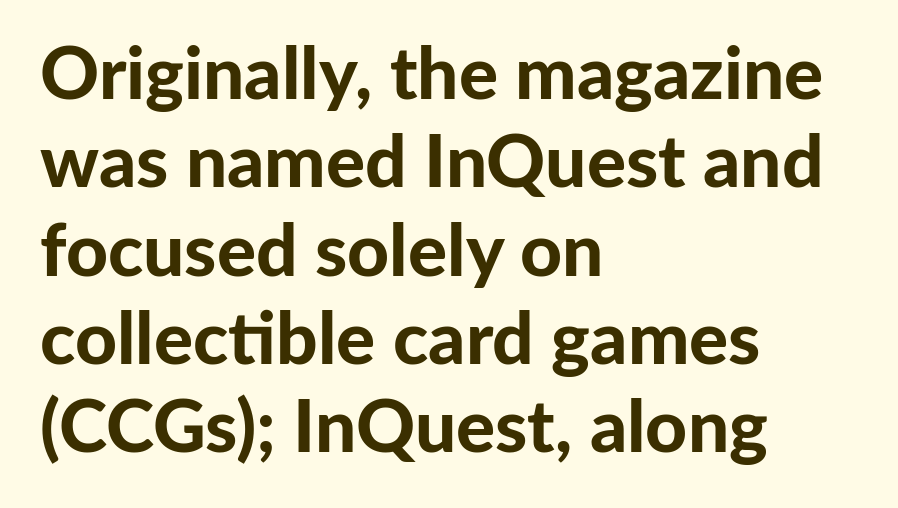
Q: Is the text bold? A: Yes.
Q: Is the text italic (slanted)? A: No, it is upright.
Q: Is the typeface a serif or a sans-serif typeface? A: Sans-serif.
Q: Is the text underlined? A: No.
Q: How is the paragraph aligned? A: Left-aligned.
Q: Is the spacing between letters normal or unusually wide? A: Normal.
Q: Width (condensed, normal, or wide)? A: Normal.
Q: Stroke contrast? A: Low.
Q: x-height? A: Medium.
Q: Monospaced? A: No.
